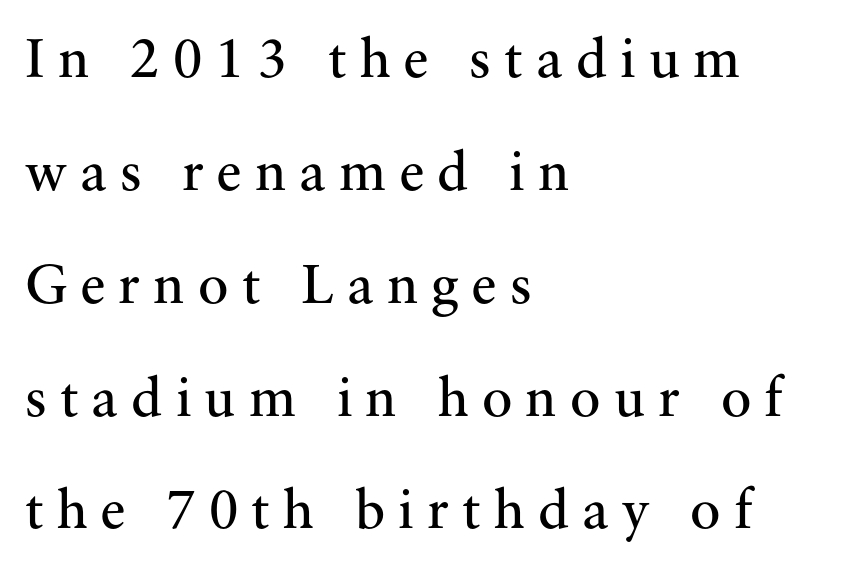
Q: Is the text bold? A: No.
Q: Is the text italic (slanted)? A: No, it is upright.
Q: Is the typeface a serif or a sans-serif typeface? A: Serif.
Q: Is the text underlined? A: No.
Q: How is the paragraph aligned? A: Left-aligned.
Q: Is the spacing between letters normal or unusually wide? A: Unusually wide.
Q: Is the spacing between lines tight, normal or loose? A: Loose.
Q: Width (condensed, normal, or wide)? A: Normal.
Q: Stroke contrast? A: Medium.
Q: x-height? A: Small.
Q: Monospaced? A: No.
